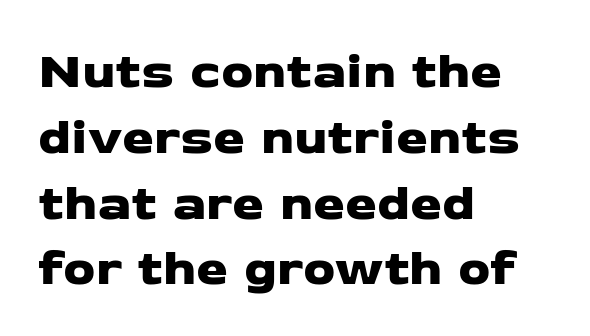
The image shows 51 px wide sans-serif type; set left-aligned, normal line spacing (1.29x), normal letter spacing, not underlined; low stroke contrast and a medium x-height.
